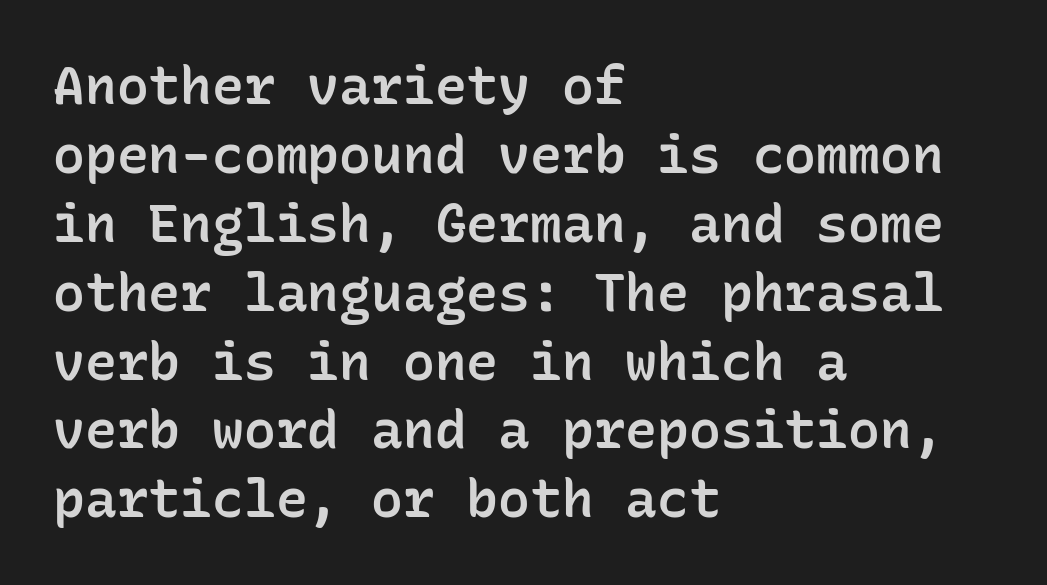
In terms of weight, the rendering is demibold, just under bold. Does the type have serifs? No, each stem ends abruptly. The glyphs are unaccompanied by any horizontal stroke below them. The designer left line spacing at the default. Left-aligned paragraph, ragged on the right. Is this a fixed-width face? Yes — each glyph sits in an identical cell.
